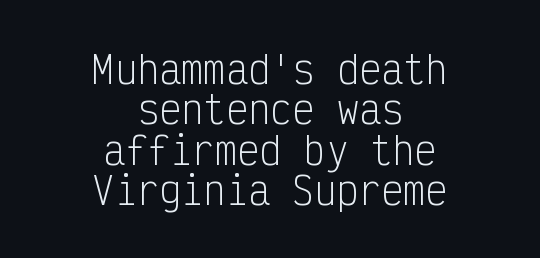
The image shows 37 px light, condensed sans-serif type, upright, monospaced; set centered, tight line spacing (1.09x), normal letter spacing, not underlined; low stroke contrast and a medium x-height.
